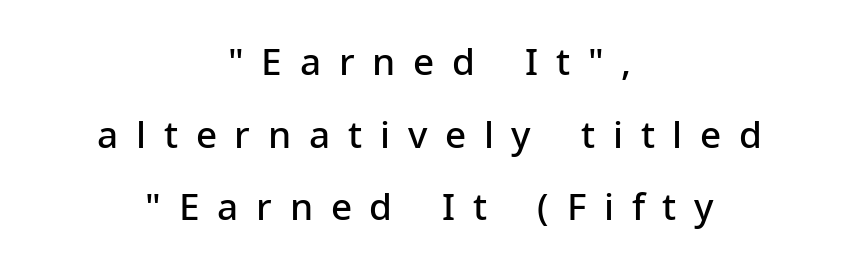
Q: Is the text bold? A: Semi-bold.
Q: Is the text italic (slanted)? A: No, it is upright.
Q: Is the typeface a serif or a sans-serif typeface? A: Sans-serif.
Q: Is the text underlined? A: No.
Q: How is the paragraph aligned? A: Centered.
Q: Is the spacing between letters normal or unusually wide? A: Unusually wide.
Q: Is the spacing between lines tight, normal or loose? A: Loose.
Q: Width (condensed, normal, or wide)? A: Normal.
Q: Stroke contrast? A: Low.
Q: x-height? A: Medium.
Q: Monospaced? A: No.
